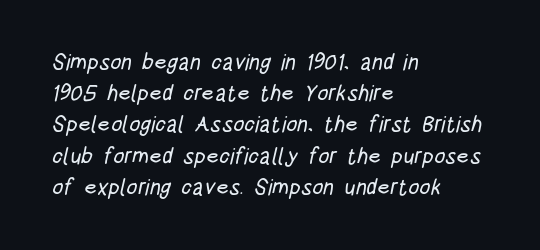
The image shows 22 px text type; set left-aligned, normal line spacing (1.42x), normal letter spacing, not underlined.
